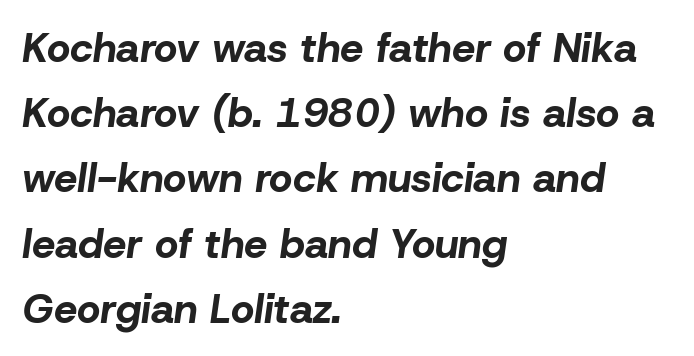
Does the weight exceed regular? Yes, all the way to bold. There's an unmistakable incline to the writing here. This rendering leaves character spacing at its baseline value. The rendering uses natural spacing where letterforms have individual widths.
